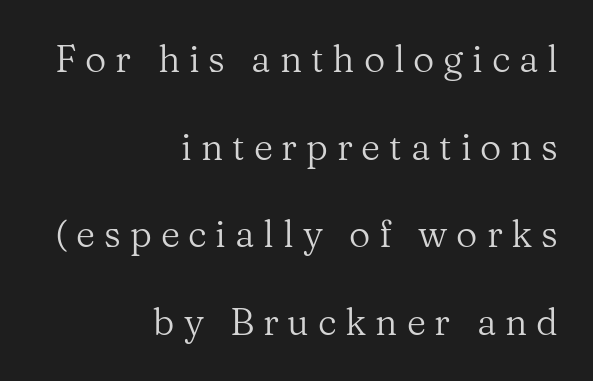
Q: Is the text bold? A: No.
Q: Is the text italic (slanted)? A: No, it is upright.
Q: Is the typeface a serif or a sans-serif typeface? A: Serif.
Q: Is the text underlined? A: No.
Q: How is the paragraph aligned? A: Right-aligned.
Q: Is the spacing between letters normal or unusually wide? A: Unusually wide.
Q: Is the spacing between lines tight, normal or loose? A: Loose.
Q: Width (condensed, normal, or wide)? A: Normal.
Q: Stroke contrast? A: Medium.
Q: x-height? A: Medium.
Q: Monospaced? A: No.
